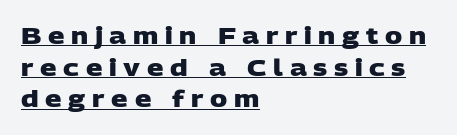
A typesetter would call this heavily tracked-out type. The characters look thick and weighty, a clear bold. Students, observe: this is what conventionally led text looks like. Like a heading marked for emphasis, these lines bear an underscore. All the whitespace from short lines collects on the right.
